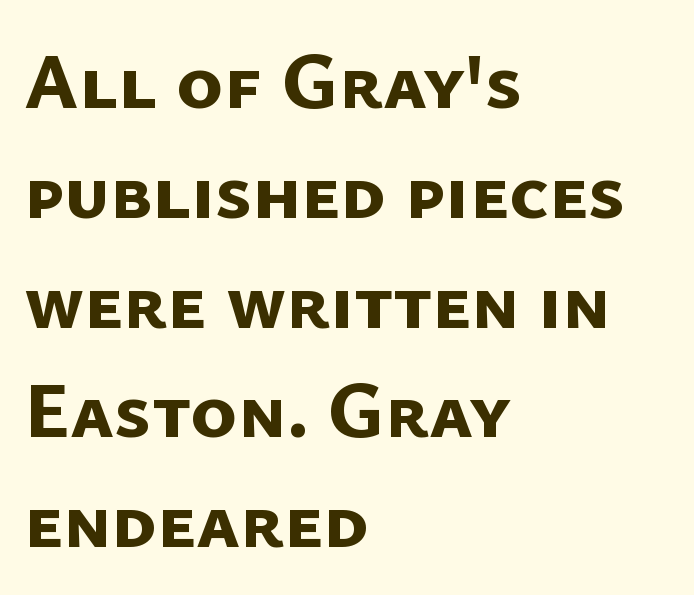
Q: Is the text bold? A: Yes.
Q: Is the typeface a serif or a sans-serif typeface? A: Sans-serif.
Q: Is the text underlined? A: No.
Q: How is the paragraph aligned? A: Left-aligned.
Q: Is the spacing between letters normal or unusually wide? A: Normal.
Q: Is the spacing between lines tight, normal or loose? A: Normal.
Q: Width (condensed, normal, or wide)? A: Normal.
Q: Stroke contrast? A: Low.
Q: x-height? A: Medium.
Q: Monospaced? A: No.
